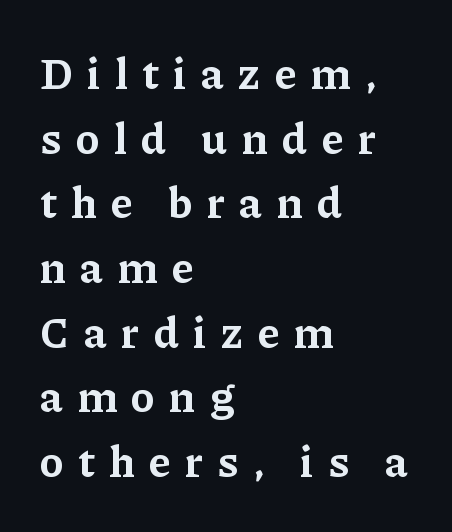
Lines of text with bare space underneath. The block of text has a typical density, with ordinary space between rows. Layout note: lines flush left. The rendering uses natural spacing where letterforms have individual widths. Style check: upright.
